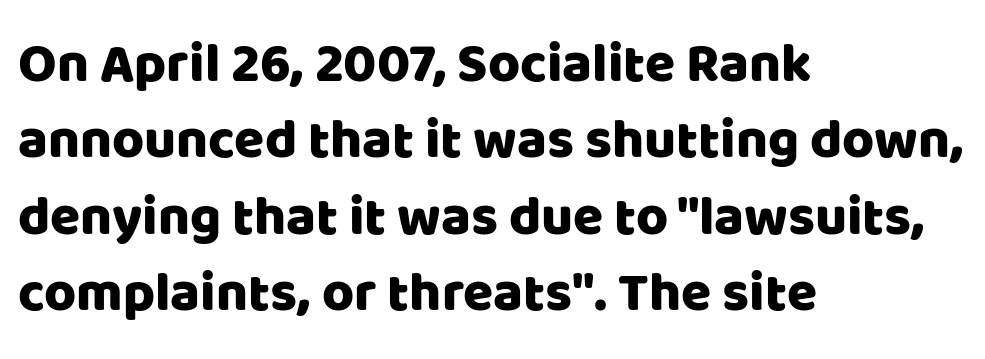
The image shows 55 px sans-serif type, upright; set left-aligned, normal line spacing (1.39x), normal letter spacing, not underlined; low stroke contrast and a large x-height.
